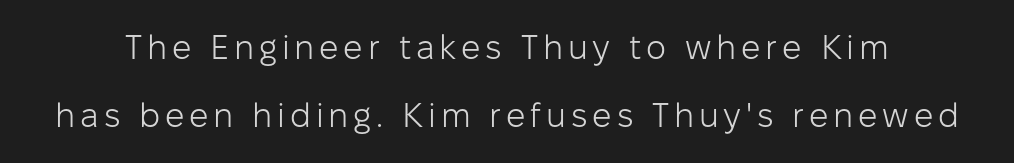
{"serif": "no", "italic": "no", "bold": "no", "weight": "light", "width": "normal", "stroke_contrast": "low", "x_height": "medium", "monospaced": "no", "underline": "no", "line_spacing": "loose", "line_spacing_ratio": 2.01, "glyph_px": 34}
